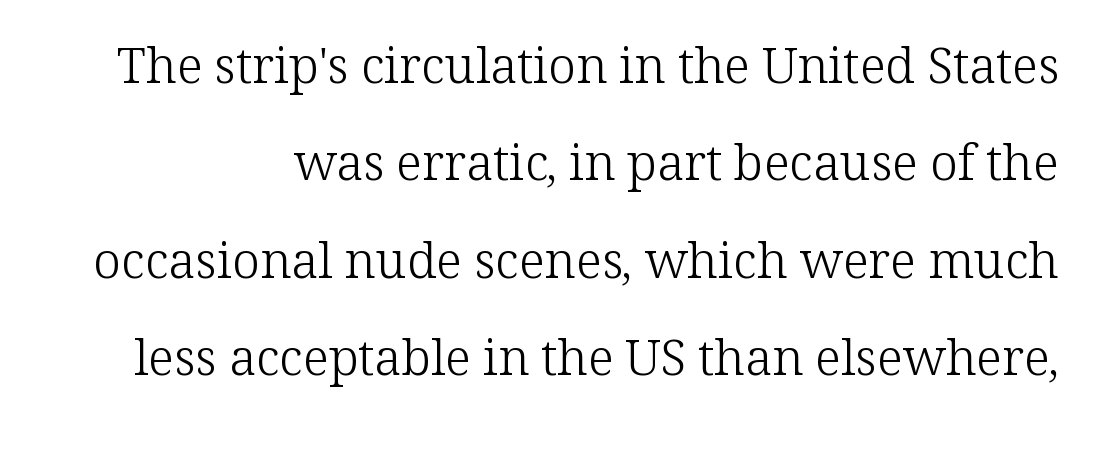
The image shows 50 px light serif type, upright; set loose line spacing (1.95x), normal letter spacing, not underlined; low stroke contrast and a medium x-height.
